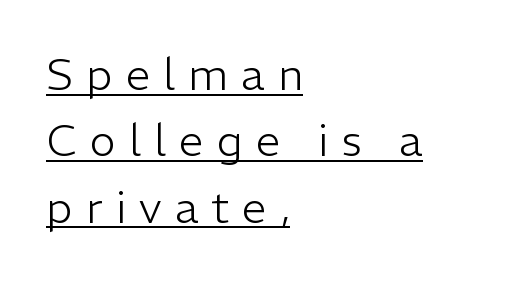
The font family rendered here belongs to the sans-serif group. This rendering widens character spacing well past its baseline value. Tall strokes in this sample are plumb rather than angled. This sample is left-justified, so line endings fall wherever the words run out.
